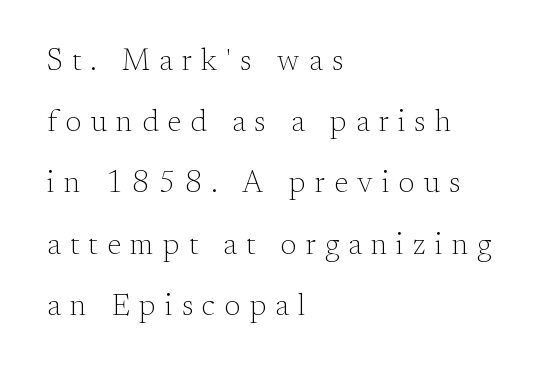
This is roman type, the default non-slanted kind. Typographically, this falls in the serif category. Students, observe: this is what heavily led, spacious text looks like. The space directly below the letters is spotless. The rendering inserts visible extra space after every character.
